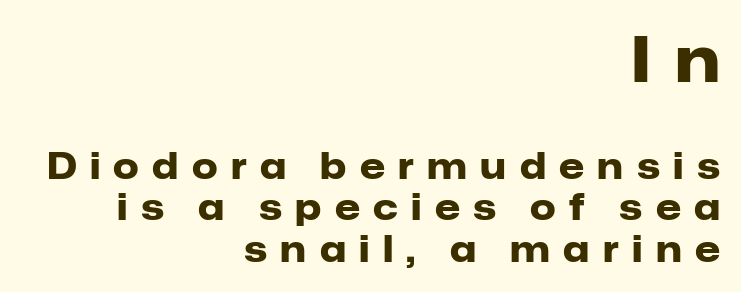
Q: Is the text bold? A: Yes.
Q: Is the text italic (slanted)? A: No, it is upright.
Q: Is the typeface a serif or a sans-serif typeface? A: Sans-serif.
Q: Is the text underlined? A: No.
Q: How is the paragraph aligned? A: Right-aligned.
Q: Is the spacing between letters normal or unusually wide? A: Unusually wide.
Q: Is the spacing between lines tight, normal or loose? A: Tight.
Q: Which block of text is set in a larger size, the first (top) or the second (bottom)? A: The first (top) one.
Q: Width (condensed, normal, or wide)? A: Normal.
Q: Stroke contrast? A: Low.
Q: x-height? A: Medium.
Q: Monospaced? A: No.
